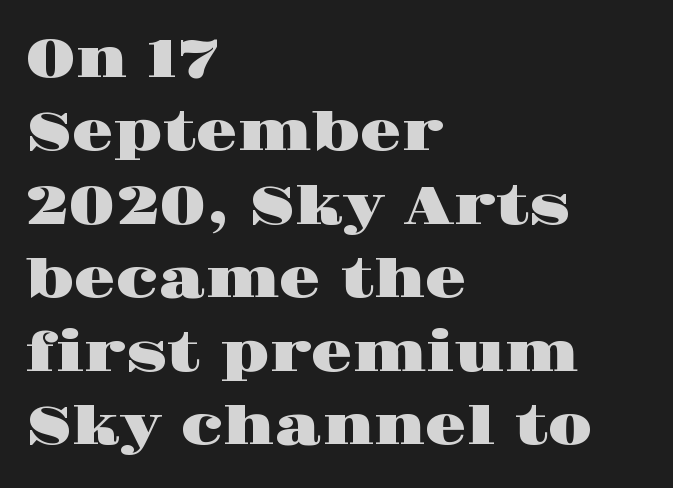
The image shows 54 px wide serif type, upright; set left-aligned, normal line spacing (1.36x), normal letter spacing, not underlined; high stroke contrast and a large x-height.
